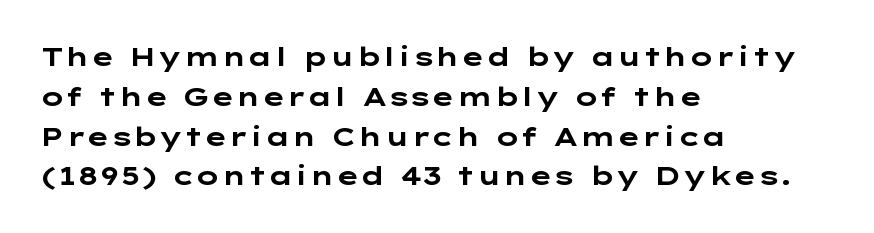
Q: Is the text bold? A: Yes.
Q: Is the text italic (slanted)? A: No, it is upright.
Q: Is the text underlined? A: No.
Q: How is the paragraph aligned? A: Left-aligned.
Q: Is the spacing between letters normal or unusually wide? A: Normal.
Q: Is the spacing between lines tight, normal or loose? A: Normal.
